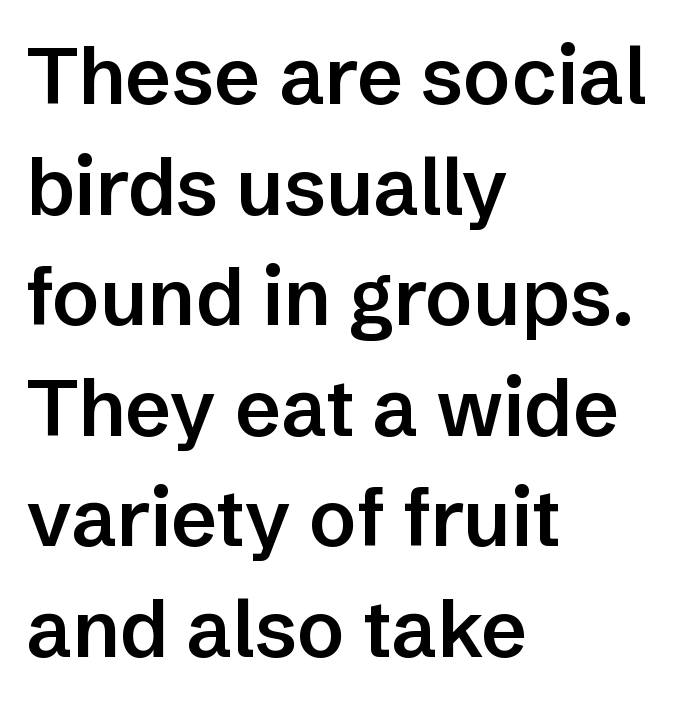
The image shows 79 px semibold sans-serif type, upright; set left-aligned, normal line spacing (1.4x), normal letter spacing, not underlined; low stroke contrast and a medium x-height.
